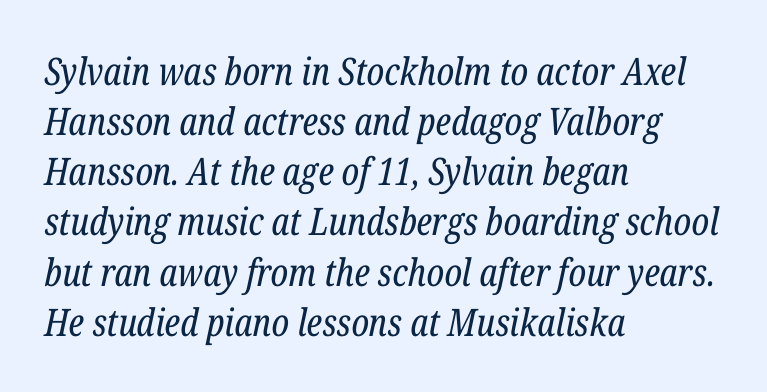
When letters slant like this, we call the style italic. Baseline-to-baseline distance is the conventional proportion of letter height. Caption: standard tracking, unaltered. The space beneath each line is pristine and unruled. Is this a sans? No — the strokes have serifs. Is this a fixed-width face? No — the glyphs have proportional, varying widths.
